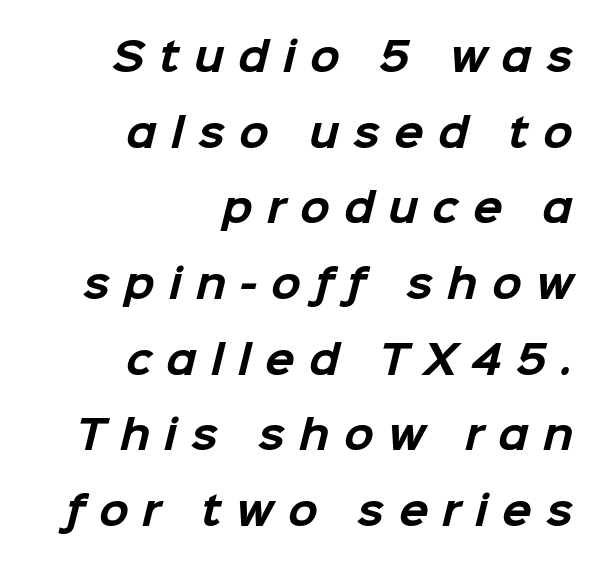
The image shows 39 px bold sans-serif type; set right-aligned, loose line spacing (1.94x), unusually wide letter spacing (+0.36 em), not underlined; low stroke contrast and a medium x-height.
